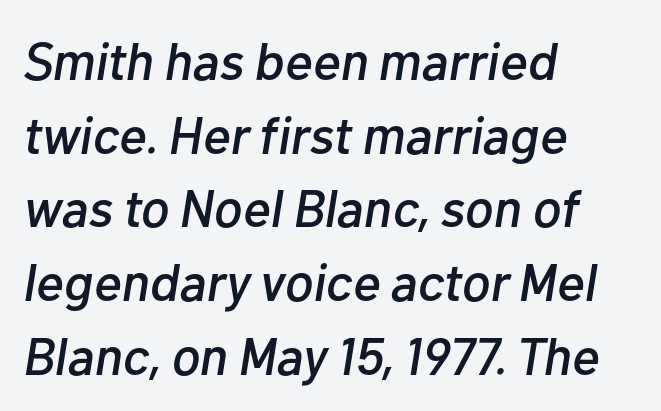
The image shows 53 px text type, italic (leaning right); set left-aligned, normal line spacing (1.39x), normal letter spacing, not underlined; low stroke contrast and a medium x-height.
